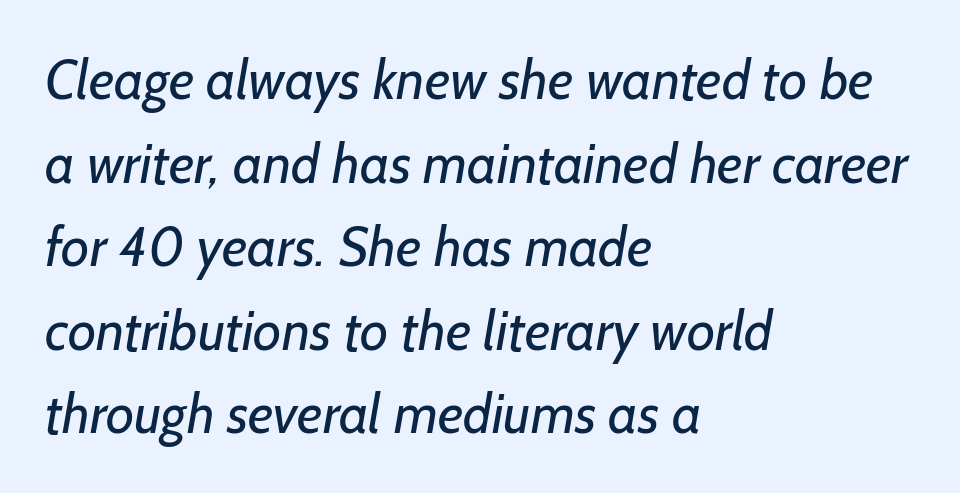
{"serif": "no", "bold": "no", "weight": "regular", "width": "normal", "stroke_contrast": "low", "x_height": "medium", "monospaced": "no", "underline": "no", "align": "left", "line_spacing": "normal", "line_spacing_ratio": 1.52, "letter_spacing": "normal", "letter_spacing_em": 0.0, "glyph_px": 55}
